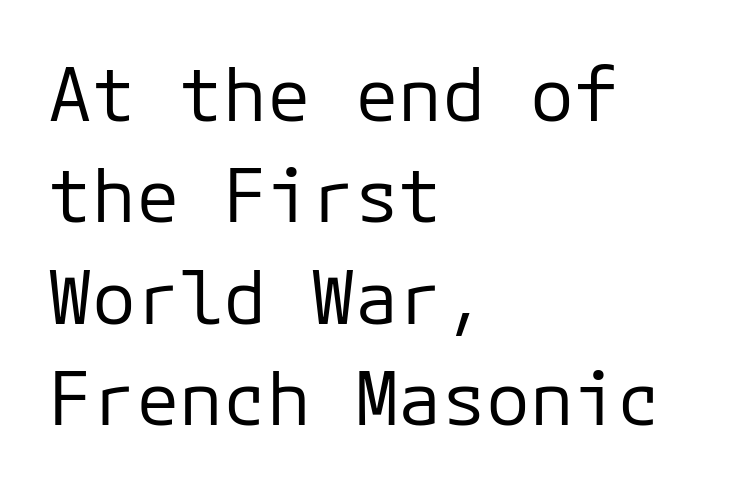
Q: Is the text bold? A: No.
Q: Is the text italic (slanted)? A: No, it is upright.
Q: Is the typeface a serif or a sans-serif typeface? A: Sans-serif.
Q: Is the text underlined? A: No.
Q: How is the paragraph aligned? A: Left-aligned.
Q: Is the spacing between letters normal or unusually wide? A: Normal.
Q: Is the spacing between lines tight, normal or loose? A: Normal.
Q: Width (condensed, normal, or wide)? A: Normal.
Q: Stroke contrast? A: Low.
Q: x-height? A: Medium.
